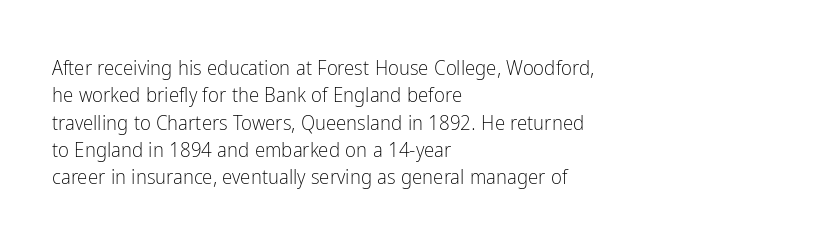
Reading down the block, your eye returns to a fixed left position each line. The weight tops out at a normal text grade. Interline gaps are of average width in this sample. The letters sit at their default tracking, neither squeezed nor spread.
